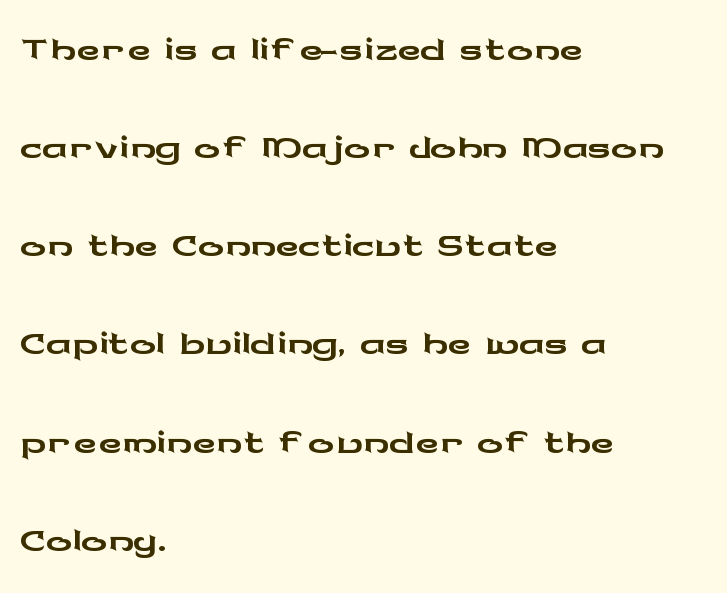
The image shows 65 px wide sans-serif type, upright; set left-aligned, normal line spacing (1.51x), normal letter spacing, not underlined; low stroke contrast and a medium x-height.
